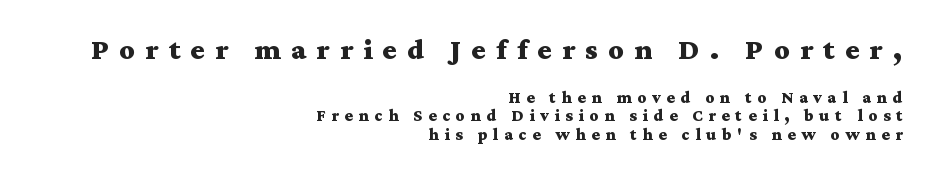
Q: Is the text bold? A: Yes.
Q: Is the text italic (slanted)? A: No, it is upright.
Q: Is the typeface a serif or a sans-serif typeface? A: Serif.
Q: Is the text underlined? A: No.
Q: How is the paragraph aligned? A: Right-aligned.
Q: Is the spacing between letters normal or unusually wide? A: Unusually wide.
Q: Is the spacing between lines tight, normal or loose? A: Tight.
Q: Which block of text is set in a larger size, the first (top) or the second (bottom)? A: The first (top) one.
Q: Width (condensed, normal, or wide)? A: Wide.
Q: Stroke contrast? A: Medium.
Q: x-height? A: Medium.
Q: Monospaced? A: No.
